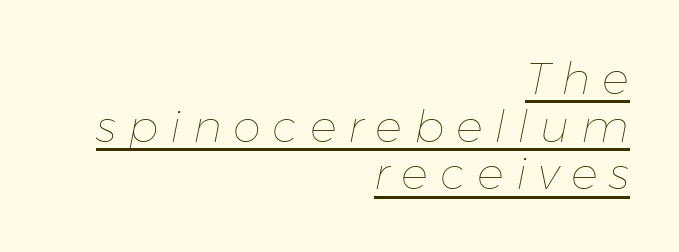
The image shows 45 px thin type, italic (leaning right); set right-aligned, tight line spacing (1.06x), unusually wide letter spacing (+0.26 em), underlined; low stroke contrast and a medium x-height.
